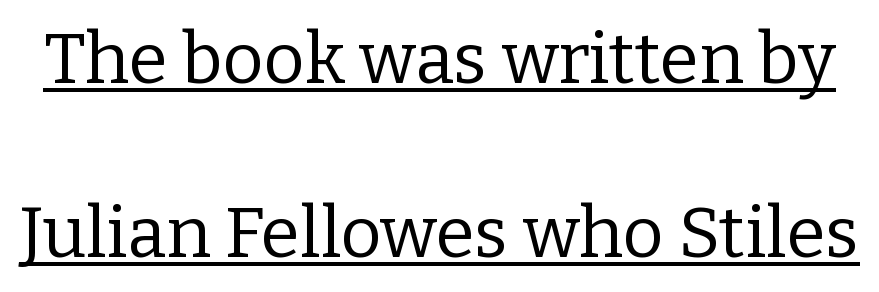
The typesetter has applied underlining to the passage shown. Note the varied advance widths — an 'i' is clearly narrower than an 'm'. No chunkiness to these letters — they're not bold. A roman cut, with each character standing at attention.
